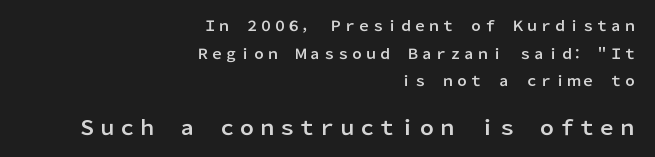
The image shows 20 px text type, upright; set right-aligned, loose line spacing (1.98x), normal letter spacing, not underlined; the second (bottom) block is 1.43x larger.
